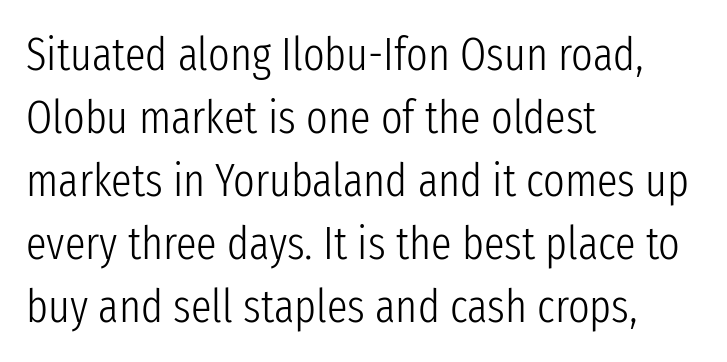
{"serif": "no", "italic": "no", "bold": "no", "weight": "light", "width": "condensed", "stroke_contrast": "low", "x_height": "medium", "monospaced": "no", "underline": "no", "align": "left", "line_spacing": "normal", "line_spacing_ratio": 1.37, "letter_spacing": "normal", "letter_spacing_em": 0.0, "glyph_px": 46}
